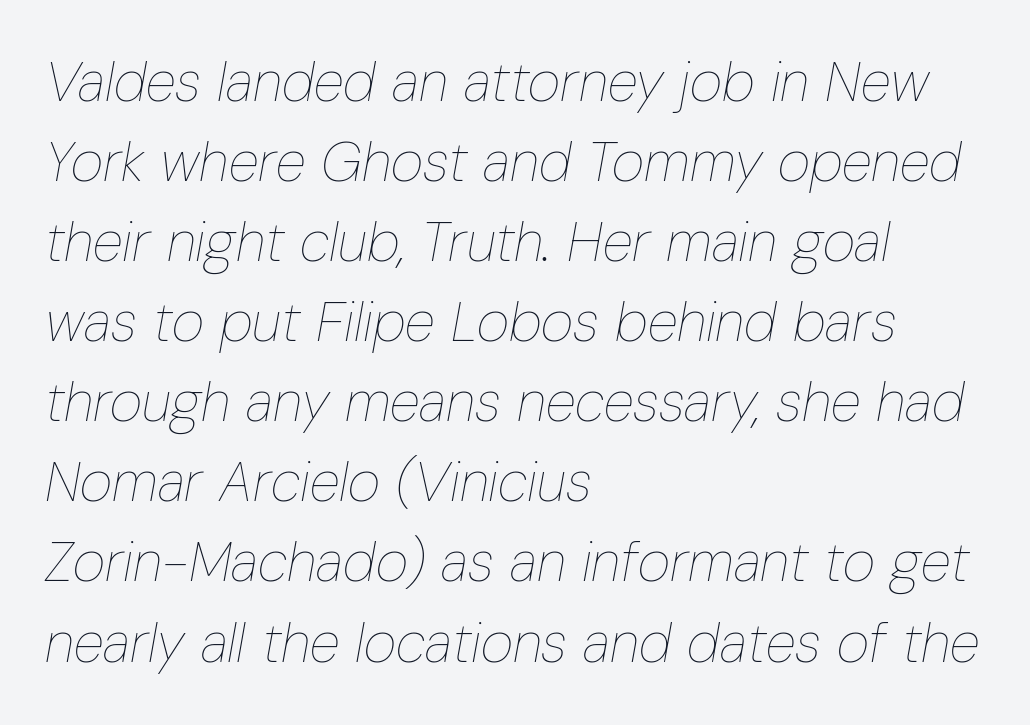
These lines are rendered in a variable-pitch font. Default kerning and tracking; the words read as compact shapes. The characters are drawn with everyday or finer stroke widths. Just letters on the line, the space beneath them empty.
